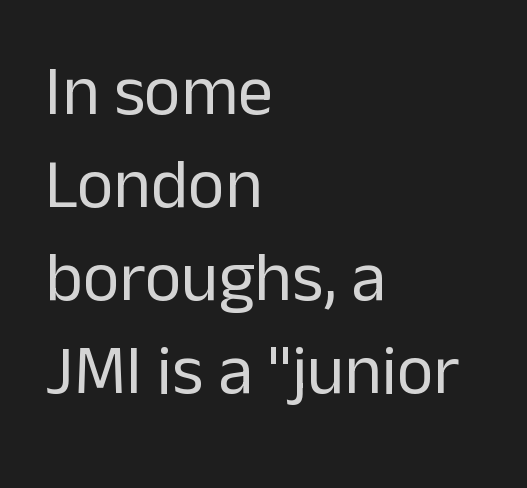
The image shows 70 px regular-weight sans-serif type, upright; set left-aligned, normal line spacing (1.33x), normal letter spacing, not underlined; low stroke contrast and a medium x-height.
